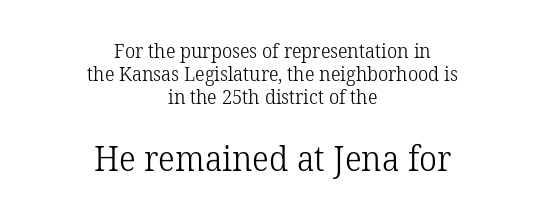
Q: Is the text bold? A: No.
Q: Is the text italic (slanted)? A: No, it is upright.
Q: Is the typeface a serif or a sans-serif typeface? A: Serif.
Q: Is the text underlined? A: No.
Q: How is the paragraph aligned? A: Centered.
Q: Is the spacing between letters normal or unusually wide? A: Normal.
Q: Is the spacing between lines tight, normal or loose? A: Tight.
Q: Which block of text is set in a larger size, the first (top) or the second (bottom)? A: The second (bottom) one.
Q: Width (condensed, normal, or wide)? A: Normal.
Q: Stroke contrast? A: Low.
Q: x-height? A: Medium.
Q: Monospaced? A: No.
